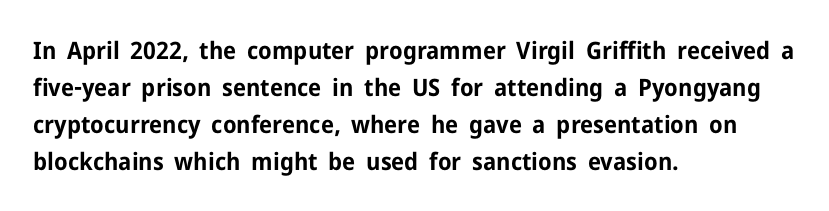
{"italic": "no", "bold": "yes", "underline": "no", "align": "left", "line_spacing": "normal", "line_spacing_ratio": 1.54, "letter_spacing": "normal", "letter_spacing_em": 0.0, "glyph_px": 24}
